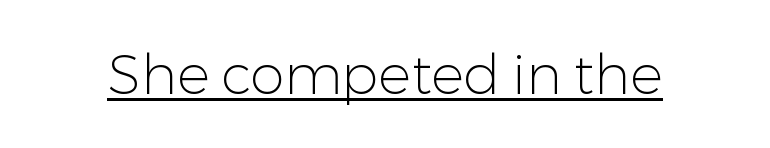
{"serif": "no", "italic": "no", "bold": "no", "weight": "light", "width": "normal", "stroke_contrast": "low", "x_height": "medium", "monospaced": "no", "underline": "yes", "letter_spacing": "normal", "letter_spacing_em": 0.0, "glyph_px": 55}
